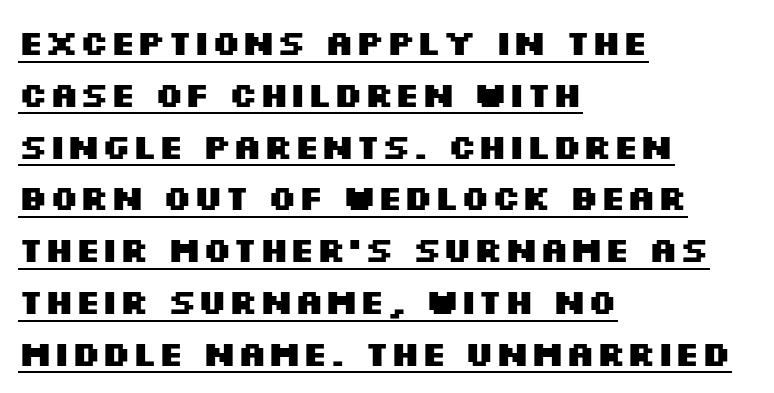
Q: Is the text bold? A: Yes.
Q: Is the text italic (slanted)? A: No, it is upright.
Q: Is the typeface a serif or a sans-serif typeface? A: Sans-serif.
Q: Is the text underlined? A: Yes.
Q: How is the paragraph aligned? A: Left-aligned.
Q: Is the spacing between letters normal or unusually wide? A: Normal.
Q: Is the spacing between lines tight, normal or loose? A: Normal.
Q: Width (condensed, normal, or wide)? A: Wide.
Q: Stroke contrast? A: Medium.
Q: x-height? A: Large.
Q: Monospaced? A: No.
